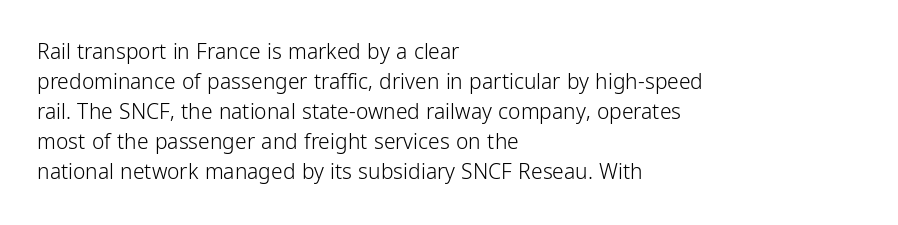
Compared with typical body copy, the letter spacing here is the same. The text block is weighted toward the left margin, trailing off unevenly rightward. The foot of each line stays bare and open. Evenly set lines give the paragraph a standard silhouette. Stroke thickness stays within the range of a standard reading face or lighter.
